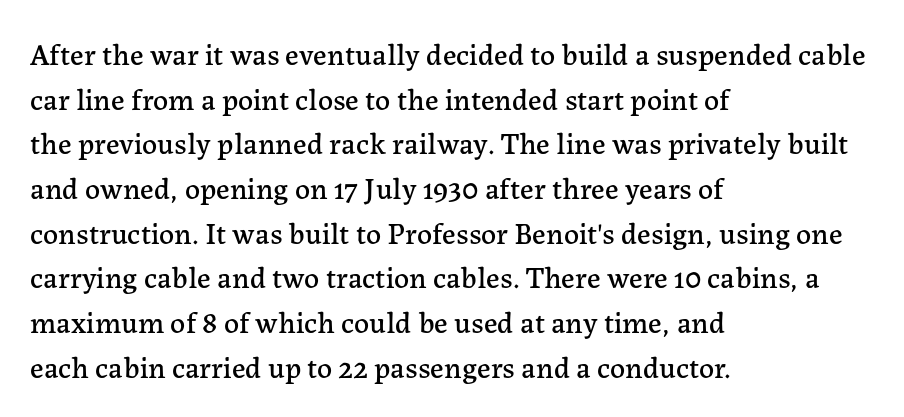
Q: Is the text italic (slanted)? A: No, it is upright.
Q: Is the typeface a serif or a sans-serif typeface? A: Serif.
Q: Is the text underlined? A: No.
Q: How is the paragraph aligned? A: Left-aligned.
Q: Is the spacing between letters normal or unusually wide? A: Normal.
Q: Is the spacing between lines tight, normal or loose? A: Normal.
Q: Width (condensed, normal, or wide)? A: Normal.
Q: Stroke contrast? A: Low.
Q: x-height? A: Medium.
Q: Monospaced? A: No.
